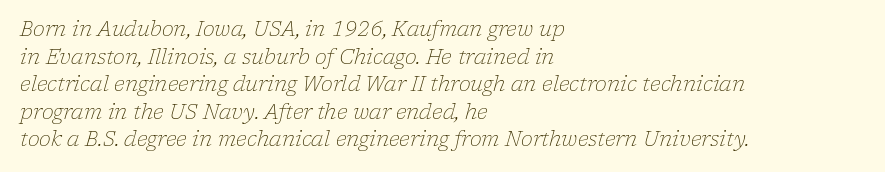
Q: Is the text bold? A: No.
Q: Is the text italic (slanted)? A: Yes, it leans right by about 17 degrees.
Q: Is the text underlined? A: No.
Q: How is the paragraph aligned? A: Left-aligned.
Q: Is the spacing between letters normal or unusually wide? A: Normal.
Q: Is the spacing between lines tight, normal or loose? A: Normal.
